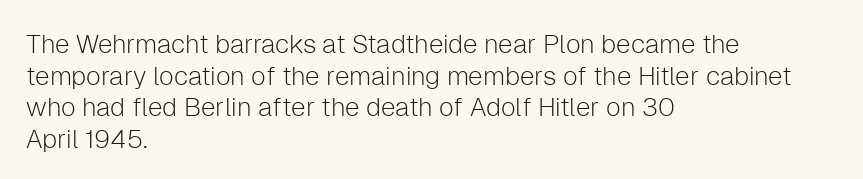
The image shows 26 px text type, upright; set left-aligned, line spacing 1.22x, normal letter spacing, not underlined.
